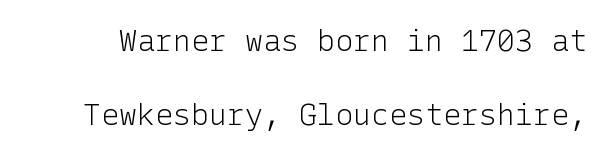
{"serif": "no", "italic": "no", "bold": "no", "weight": "light", "width": "normal", "stroke_contrast": "low", "x_height": "medium", "underline": "no", "line_spacing": "loose", "line_spacing_ratio": 2.48, "letter_spacing": "normal", "letter_spacing_em": 0.0, "glyph_px": 30}
